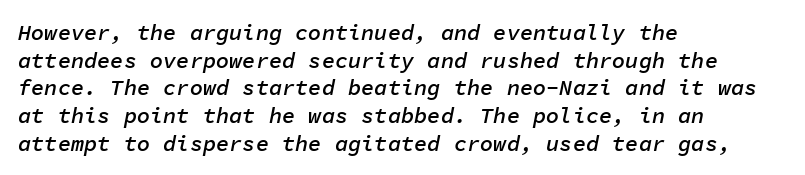
Q: Is the text bold? A: Semi-bold.
Q: Is the text italic (slanted)? A: Yes, it leans right by about 11 degrees.
Q: Is the text underlined? A: No.
Q: How is the paragraph aligned? A: Left-aligned.
Q: Is the spacing between letters normal or unusually wide? A: Normal.
Q: Is the spacing between lines tight, normal or loose? A: Normal.
